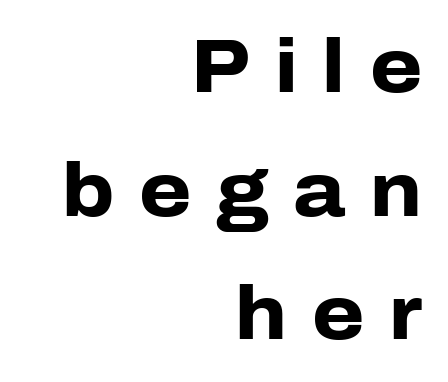
Q: Is the text bold? A: Yes.
Q: Is the text italic (slanted)? A: No, it is upright.
Q: Is the typeface a serif or a sans-serif typeface? A: Sans-serif.
Q: Is the text underlined? A: No.
Q: How is the paragraph aligned? A: Right-aligned.
Q: Is the spacing between letters normal or unusually wide? A: Unusually wide.
Q: Is the spacing between lines tight, normal or loose? A: Normal.
Q: Width (condensed, normal, or wide)? A: Normal.
Q: Stroke contrast? A: Low.
Q: x-height? A: Medium.
Q: Monospaced? A: No.
